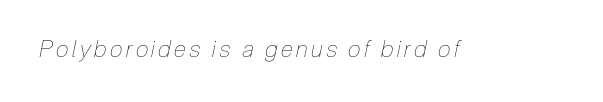
{"italic": "yes", "lean": "right", "slant_degrees": 12, "bold": "no", "underline": "no", "glyph_px": 23}
